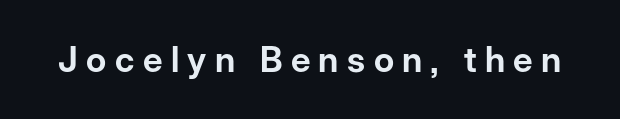
Q: Is the text italic (slanted)? A: No, it is upright.
Q: Is the typeface a serif or a sans-serif typeface? A: Sans-serif.
Q: Is the text underlined? A: No.
Q: Is the spacing between letters normal or unusually wide? A: Unusually wide.
Q: Width (condensed, normal, or wide)? A: Normal.
Q: Stroke contrast? A: Low.
Q: x-height? A: Medium.
Q: Monospaced? A: No.
